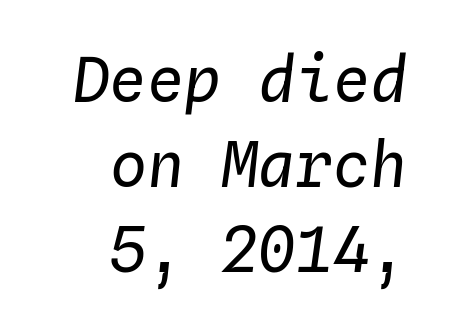
Q: Is the text bold? A: No.
Q: Is the text italic (slanted)? A: Yes, it leans right by about 4 degrees.
Q: Is the text underlined? A: No.
Q: How is the paragraph aligned? A: Right-aligned.
Q: Is the spacing between letters normal or unusually wide? A: Normal.
Q: Is the spacing between lines tight, normal or loose? A: Normal.
Q: Width (condensed, normal, or wide)? A: Normal.
Q: Stroke contrast? A: Low.
Q: x-height? A: Medium.
Q: Monospaced? A: Yes.
